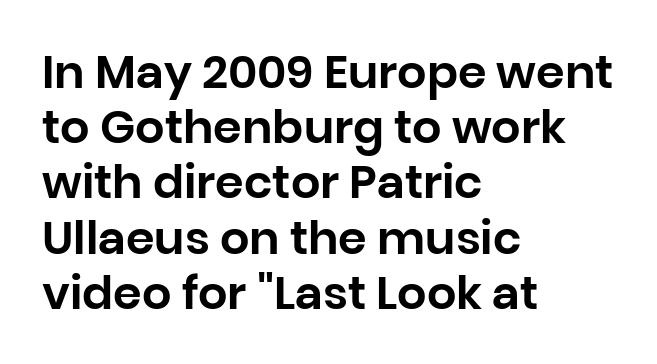
Q: Is the text italic (slanted)? A: No, it is upright.
Q: Is the typeface a serif or a sans-serif typeface? A: Sans-serif.
Q: Is the text underlined? A: No.
Q: How is the paragraph aligned? A: Left-aligned.
Q: Is the spacing between letters normal or unusually wide? A: Normal.
Q: Width (condensed, normal, or wide)? A: Normal.
Q: Stroke contrast? A: Low.
Q: x-height? A: Large.
Q: Monospaced? A: No.
